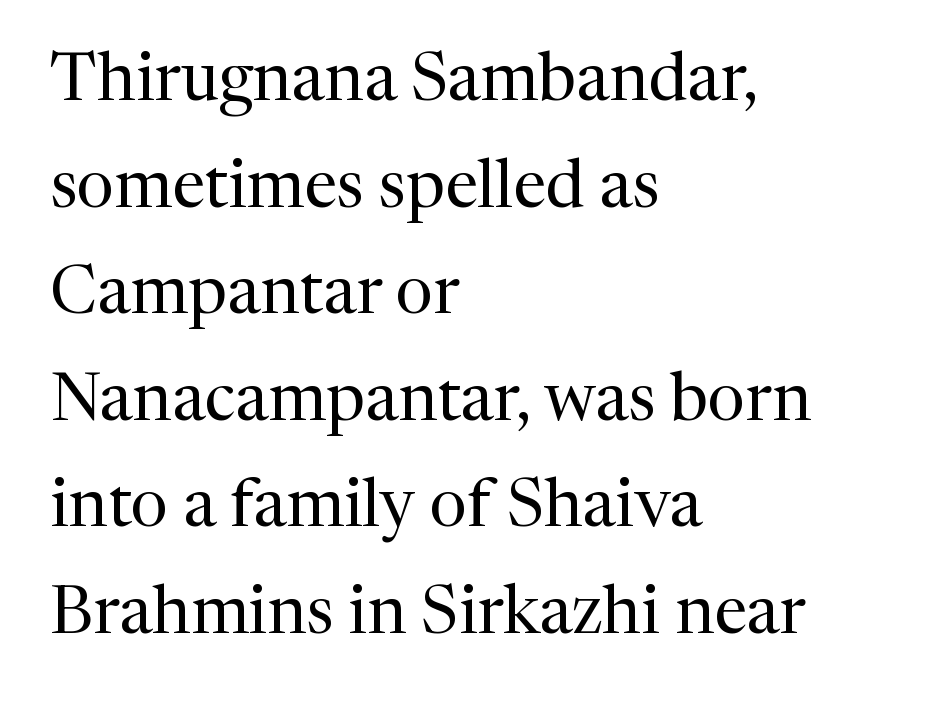
{"serif": "yes", "italic": "no", "bold": "no", "weight": "regular", "width": "normal", "stroke_contrast": "medium", "x_height": "medium", "monospaced": "no", "underline": "no", "align": "left", "line_spacing": "normal", "line_spacing_ratio": 1.59, "letter_spacing": "normal", "letter_spacing_em": 0.0, "glyph_px": 67}
